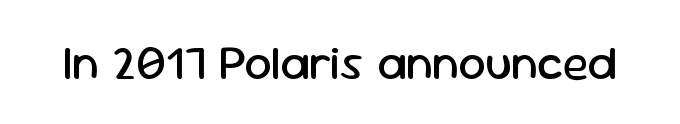
{"serif": "no", "italic": "no", "bold": "no", "weight": "regular", "width": "normal", "stroke_contrast": "low", "x_height": "medium", "monospaced": "no", "underline": "no", "letter_spacing": "normal", "letter_spacing_em": 0.0, "glyph_px": 49}
